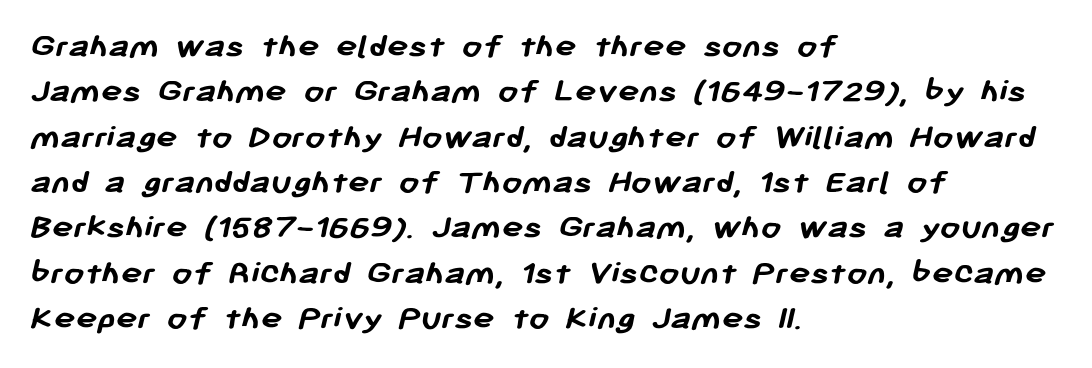
The image shows 36 px semibold sans-serif type; set left-aligned, normal line spacing (1.26x), normal letter spacing, not underlined; low stroke contrast and a medium x-height.
